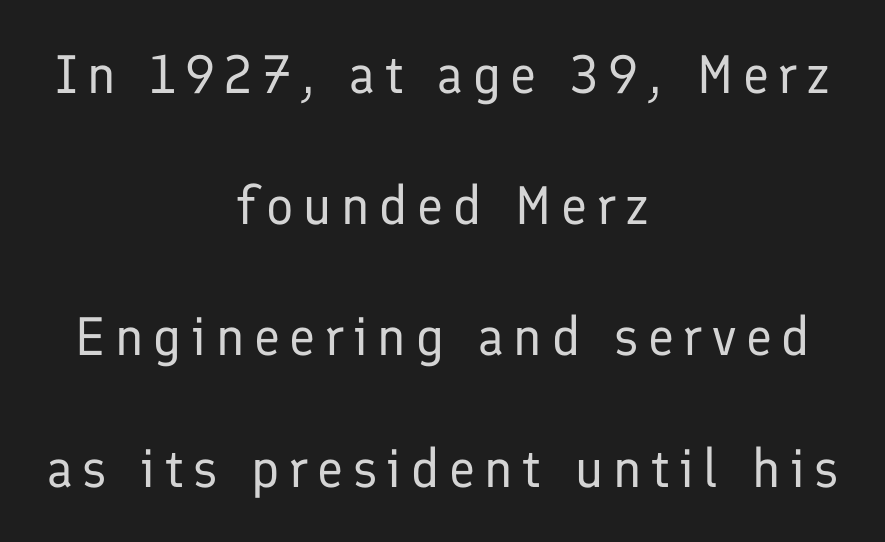
The letters carry no serifs — their stems end cleanly without finishing strokes. Proportional: the letters do not fall into vertical columns. Horizontal alignment here is central, giving a formal, balanced look. Is the stroke heavy? The answer is a plain regular-or-lighter. Lines of text with bare space underneath. Quick note: interline space is abundant.
